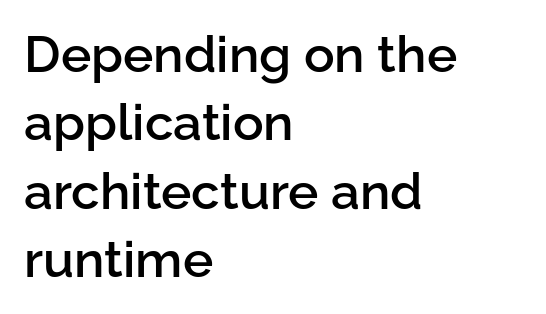
Q: Is the text bold? A: Semi-bold.
Q: Is the text italic (slanted)? A: No, it is upright.
Q: Is the typeface a serif or a sans-serif typeface? A: Sans-serif.
Q: Is the text underlined? A: No.
Q: How is the paragraph aligned? A: Left-aligned.
Q: Is the spacing between letters normal or unusually wide? A: Normal.
Q: Is the spacing between lines tight, normal or loose? A: Normal.
Q: Width (condensed, normal, or wide)? A: Normal.
Q: Stroke contrast? A: Low.
Q: x-height? A: Medium.
Q: Monospaced? A: No.
